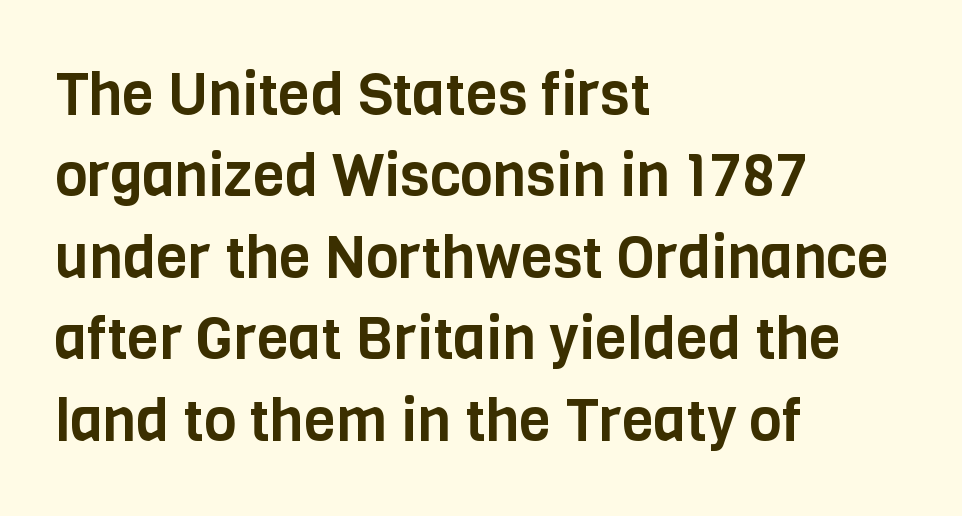
The image shows 59 px condensed sans-serif type, upright; set left-aligned, normal line spacing (1.38x), normal letter spacing, not underlined; low stroke contrast and a large x-height.
